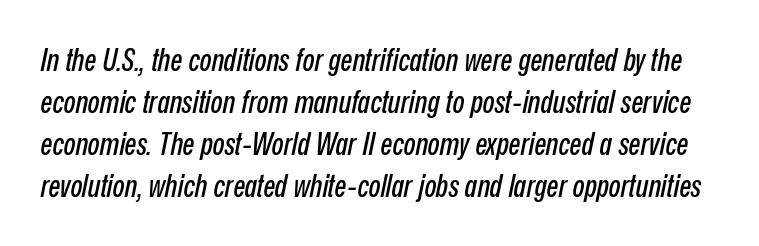
Clear beneath every line of the passage. Notice how descenders clear the ascenders below comfortably — that's standard leading. Observe the ordinary spacing: letters are neighbours, not strangers. These lines are rendered in a variable-pitch font.
